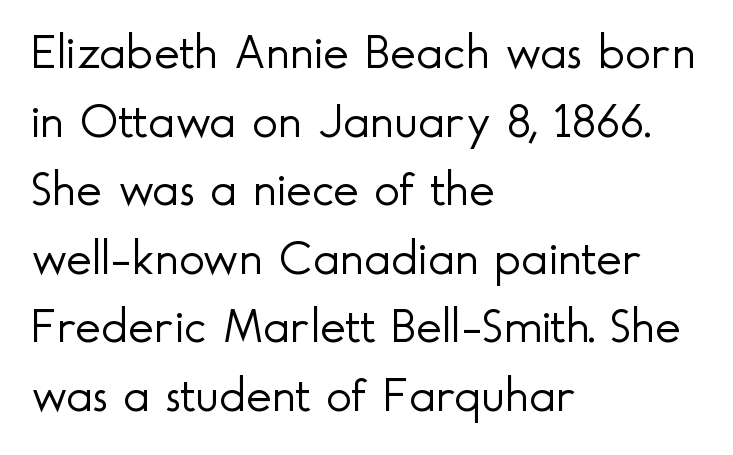
The font's upright variant was chosen for this text. Reading down the column, the eye jumps a familiar distance to each next line. The type is set solid horizontally, with unmodified tracking. Every row of glyphs begins at an identical x-position on the left. Each letter keeps its own natural width here, so spacing adapts to shape. Just letters on the line, the space beneath them empty.
